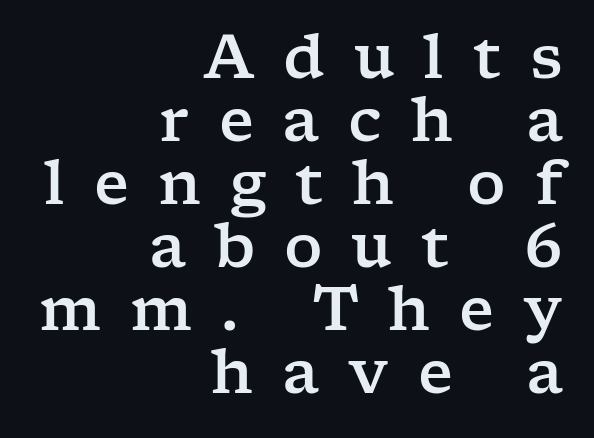
Q: Is the text italic (slanted)? A: No, it is upright.
Q: Is the typeface a serif or a sans-serif typeface? A: Serif.
Q: Is the text underlined? A: No.
Q: How is the paragraph aligned? A: Right-aligned.
Q: Is the spacing between letters normal or unusually wide? A: Unusually wide.
Q: Is the spacing between lines tight, normal or loose? A: Tight.
Q: Width (condensed, normal, or wide)? A: Wide.
Q: Stroke contrast? A: Low.
Q: x-height? A: Medium.
Q: Monospaced? A: No.
